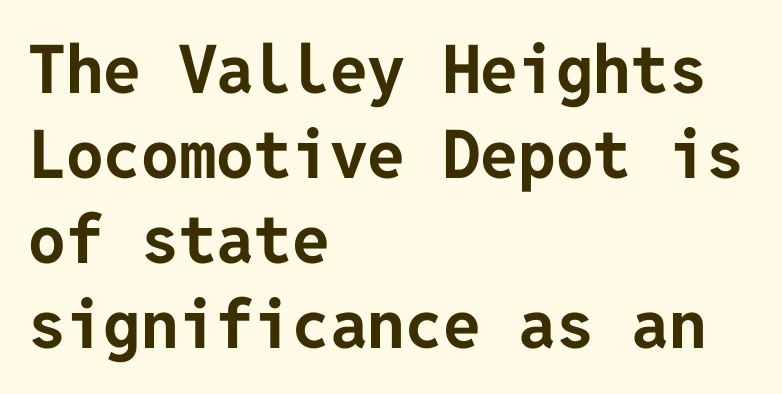
{"serif": "no", "italic": "no", "bold": "yes", "weight": "bold", "width": "normal", "stroke_contrast": "low", "x_height": "medium", "underline": "no", "align": "left", "line_spacing": "normal", "line_spacing_ratio": 1.27, "letter_spacing": "normal", "letter_spacing_em": 0.0, "glyph_px": 67}
